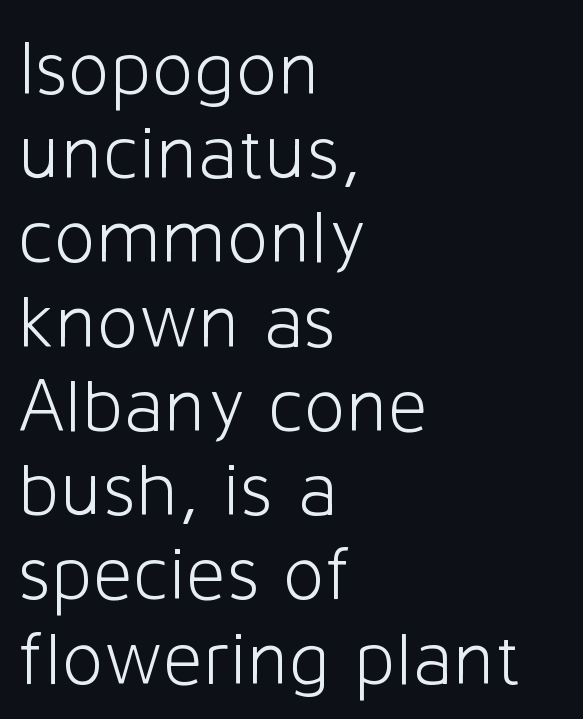
The typesetting does not lean heavy: it is not bold. Posture: upright roman. Regarding serifs, this sample does without them. One-word summary of the alignment: left. A typesetter would call this proportional, since set widths differ per character. Plain, unruled lines of type.
